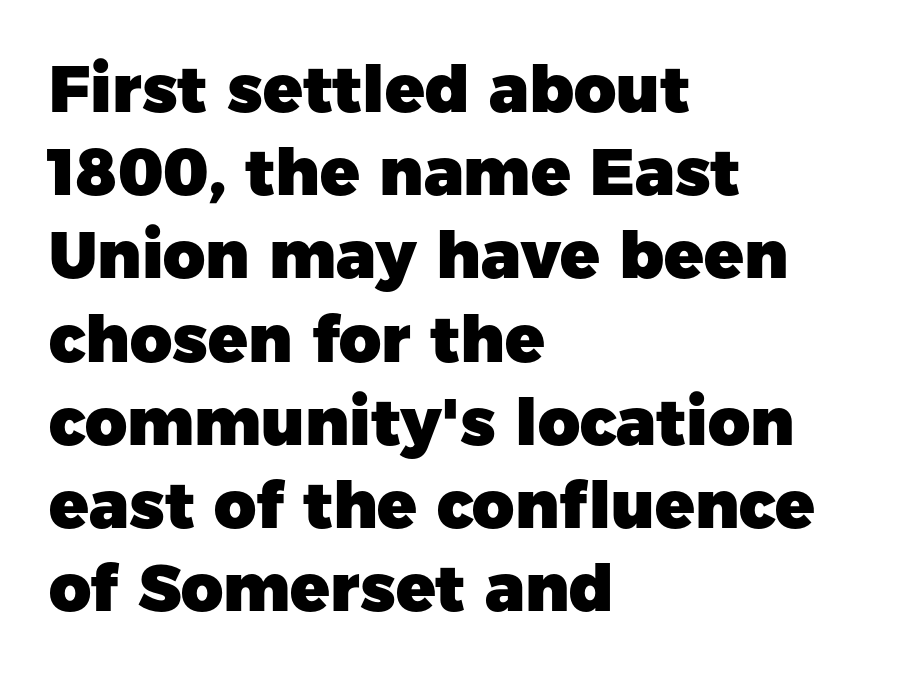
The image shows 65 px heavy sans-serif type, upright; set left-aligned, normal line spacing (1.28x), normal letter spacing, not underlined; low stroke contrast and a medium x-height.
